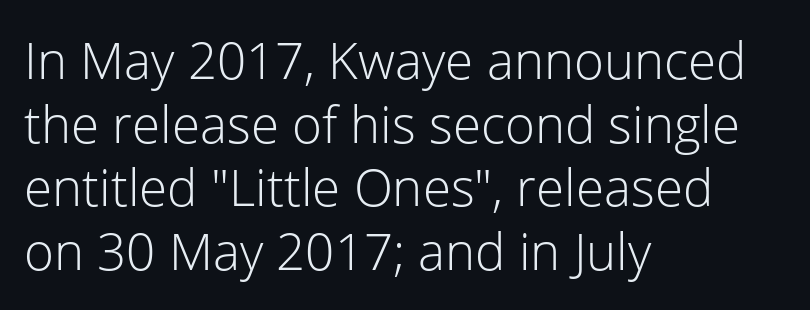
{"serif": "no", "italic": "no", "bold": "no", "weight": "light", "width": "normal", "stroke_contrast": "low", "x_height": "medium", "monospaced": "no", "underline": "no", "align": "left", "line_spacing": "normal", "line_spacing_ratio": 1.25, "letter_spacing": "normal", "letter_spacing_em": 0.0, "glyph_px": 51}
